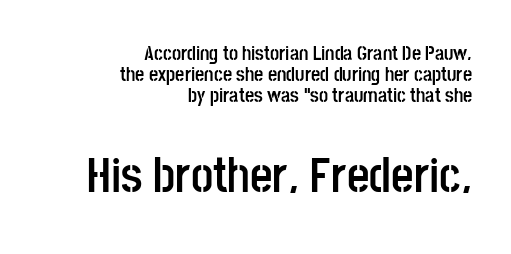
The passage shown is typed in a proportional face where columns would drift. Honestly, the rows look squashed on top of each other. The emphasis by scale lands on block number two, below. The passage is arranged like a letterhead date or caption credit — flush right.
